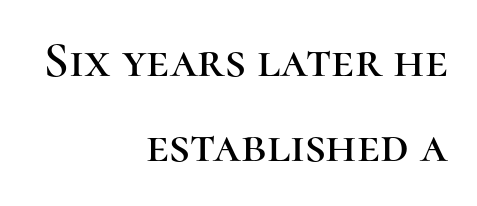
The space beneath each line is pristine and unruled. Do the letters lean? They stand straight. You could not count columns in this text — the font is proportionally spaced. Words appear dense and cohesive because spacing is normal.
